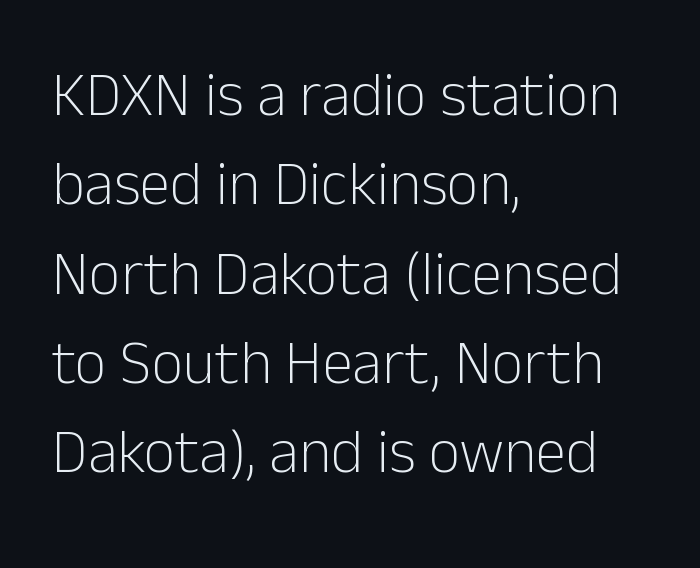
What's the leading like? Ordinary, nothing unusual. Are there feet on the stems? There aren't — it's a sans. These lines are rendered in a variable-pitch font. Look at the tracking — it's just the regular setting, nothing added. All the whitespace from short lines collects on the right. No italicization has been applied; the sample stays upright.
